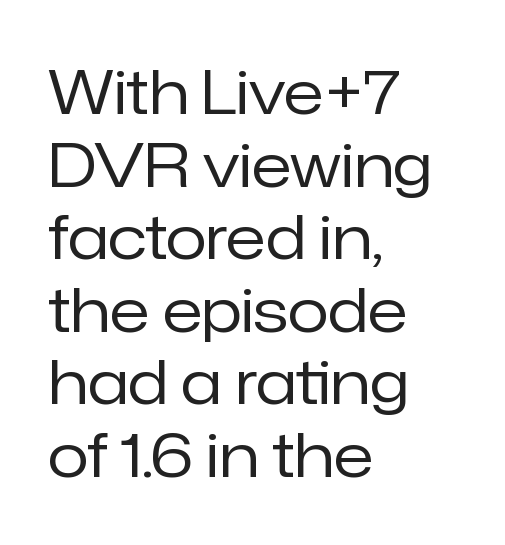
Compared with typical body copy, the letter spacing here is the same. Line starts are locked; line ends wander. The space directly below the letters is spotless. To sum up the face: it is a sans, with no serifs. Do the letters lean? They stand straight. Think standard paragraph weight, or any step lighter than that.
